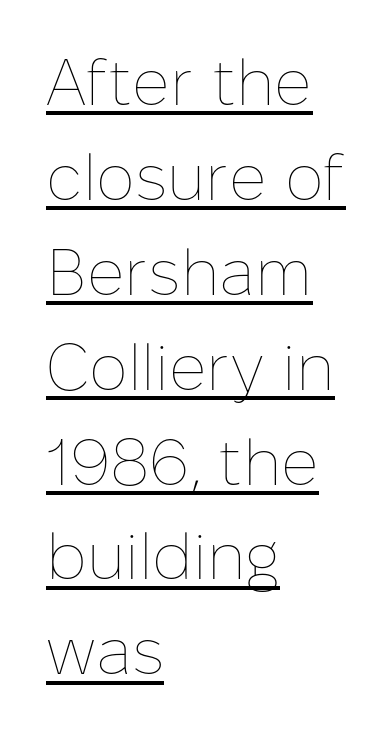
{"italic": "no", "bold": "no", "weight": "thin", "width": "normal", "stroke_contrast": "low", "x_height": "medium", "monospaced": "no", "underline": "yes", "align": "left", "line_spacing": "normal", "line_spacing_ratio": 1.46, "letter_spacing": "normal", "letter_spacing_em": 0.0, "glyph_px": 65}
